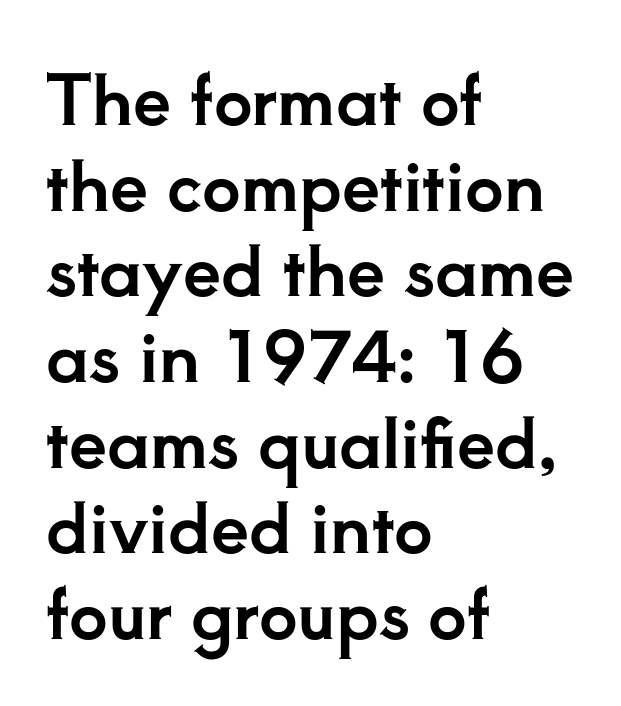
Teacher's note: observe the even left margin — that is flush-left alignment. Glyph-to-glyph distance matches everyday printed text. Summary of vertical rhythm: regular, with standard interline spacing. Words float on clear page, feet unadorned. You could not count columns in this text — the font is proportionally spaced.
